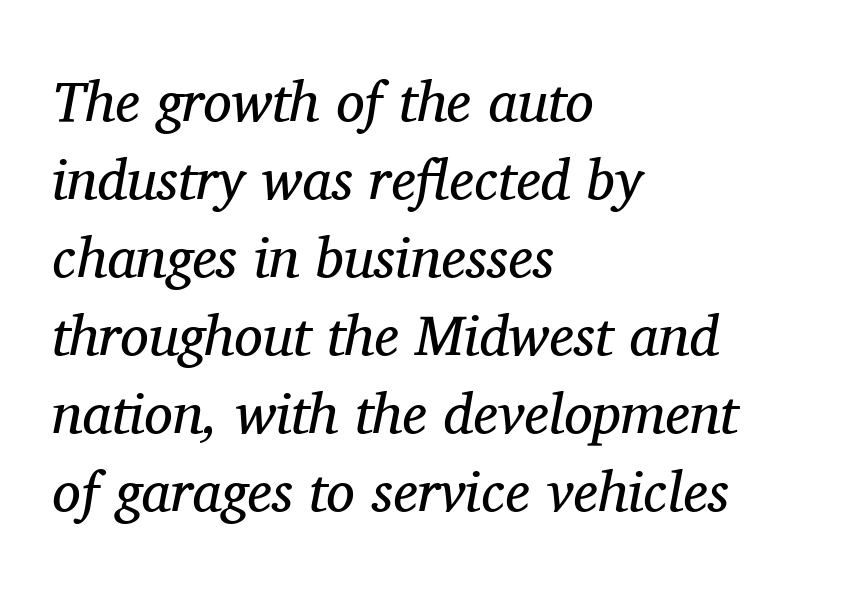
Spacing verdict: proportional, widths tailored to each character. This rendering leaves character spacing at its baseline value. Characters are canted at an angle relative to the baseline's perpendicular. Check the space under the baseline: it is left empty. These lines stack with their left ends in a neat column. No heavy texture on the line: the type isn't bold.
